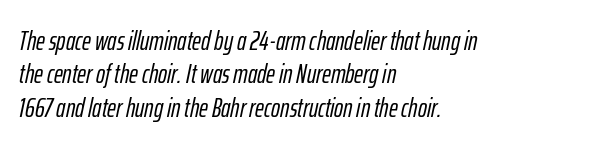
The image shows 27 px text type, italic (leaning right); set left-aligned, line spacing 1.24x, normal letter spacing, not underlined.
